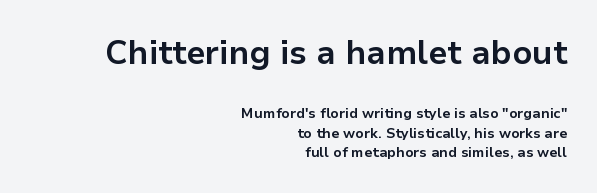
Which chunk is bigger? The first one — the top block dwarfs the bottom. Regarding serifs, this sample does without them. These lines are rendered in a variable-pitch font. Its strokes are broad and dark, the hallmark of bold type. Italic? Not at all — the glyphs are vertical.
